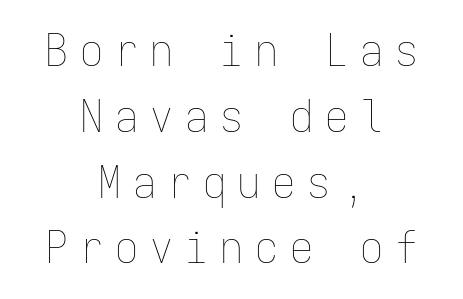
{"italic": "no", "bold": "no", "weight": "thin", "width": "condensed", "stroke_contrast": "low", "x_height": "medium", "monospaced": "yes", "underline": "no", "align": "center", "line_spacing": "normal", "line_spacing_ratio": 1.43, "letter_spacing": "wide", "letter_spacing_em": 0.26, "glyph_px": 46}
